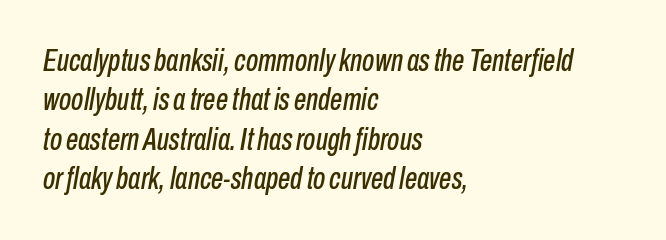
Just letters on the line, the space beneath them empty. These lines stack with their left ends in a neat column. The line texture is even and compact thanks to regular tracking. The line-height multiplier appears to be the usual default. A typesetter would mark this as italic. These lines are rendered in a variable-pitch font.
